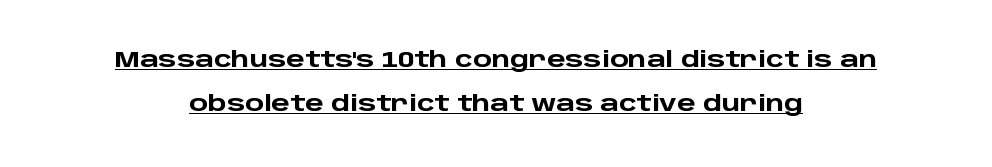
The image shows 22 px bold type, upright; set centered, loose line spacing (2.02x), normal letter spacing, underlined.
